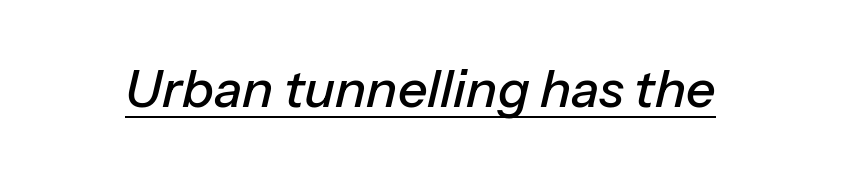
{"italic": "yes", "lean": "right", "slant_degrees": 13, "width": "normal", "stroke_contrast": "low", "x_height": "medium", "monospaced": "no", "underline": "yes", "letter_spacing": "normal", "letter_spacing_em": 0.0, "glyph_px": 52}
